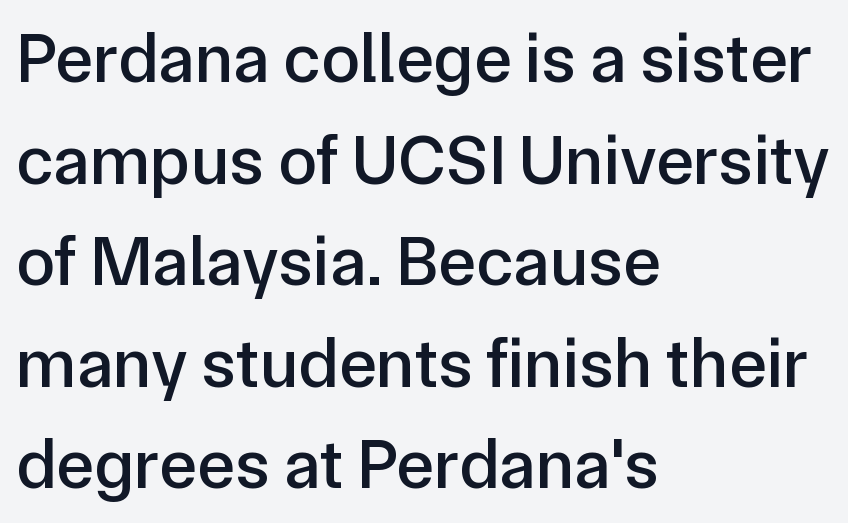
The image shows 71 px sans-serif type, upright; set left-aligned, normal line spacing (1.43x), normal letter spacing, not underlined; low stroke contrast and a medium x-height.
